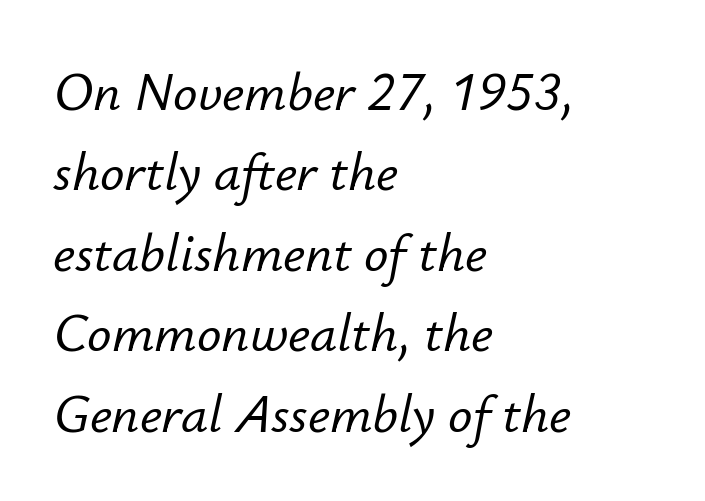
{"italic": "yes", "lean": "right", "slant_degrees": 12, "width": "normal", "stroke_contrast": "low", "x_height": "small", "monospaced": "no", "underline": "no", "align": "left", "line_spacing": "normal", "line_spacing_ratio": 1.49, "letter_spacing": "normal", "letter_spacing_em": 0.0, "glyph_px": 54}
